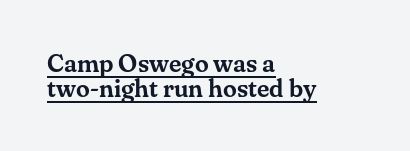
{"italic": "no", "underline": "yes", "align": "left", "line_spacing": "tight", "line_spacing_ratio": 1.0, "letter_spacing": "normal", "letter_spacing_em": 0.0, "glyph_px": 25}
